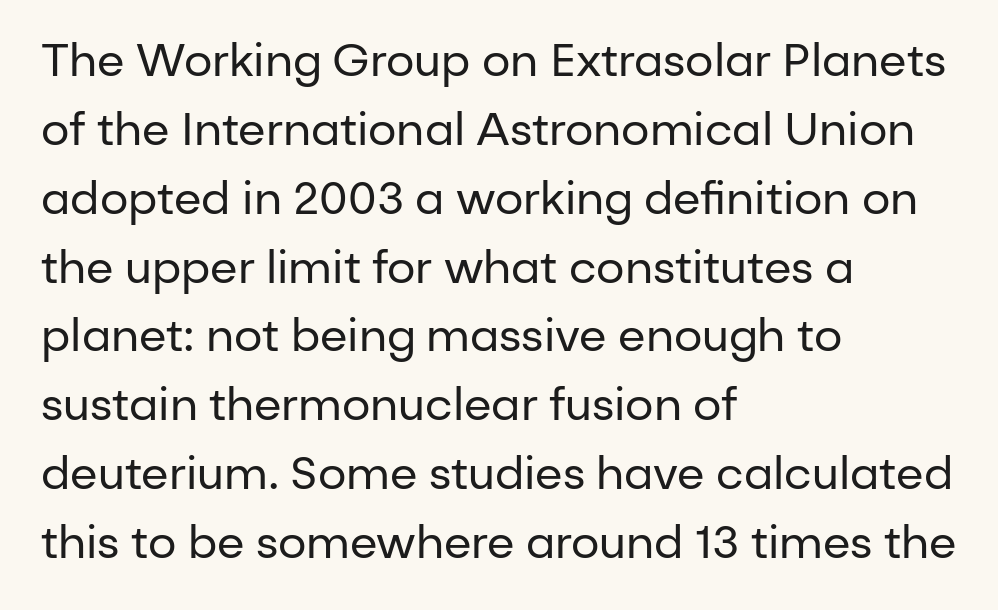
The image shows 45 px regular-weight sans-serif type, upright; set left-aligned, normal line spacing (1.53x), normal letter spacing, not underlined; low stroke contrast and a medium x-height.
